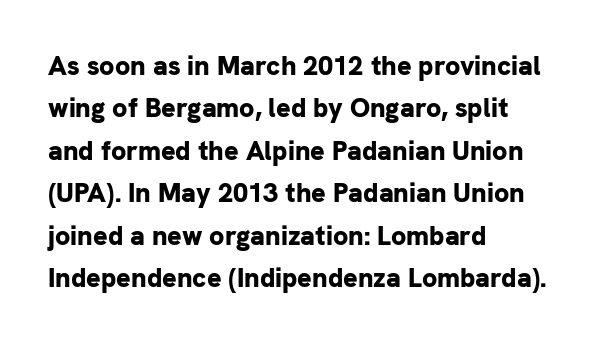
Q: Is the text bold? A: Yes.
Q: Is the text italic (slanted)? A: No, it is upright.
Q: Is the text underlined? A: No.
Q: How is the paragraph aligned? A: Left-aligned.
Q: Is the spacing between letters normal or unusually wide? A: Normal.
Q: Is the spacing between lines tight, normal or loose? A: Normal.
